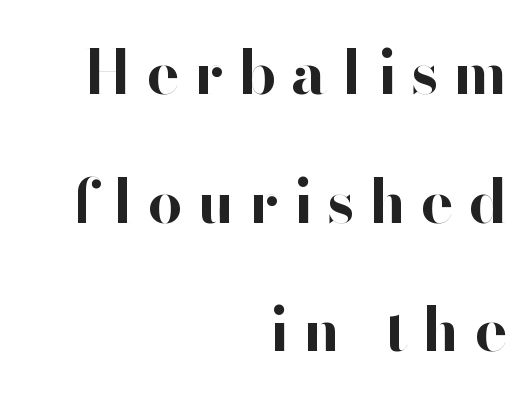
The image shows 61 px bold sans-serif type, upright; set right-aligned, loose line spacing (2.11x), unusually wide letter spacing (+0.24 em), not underlined; high stroke contrast and a small x-height.
